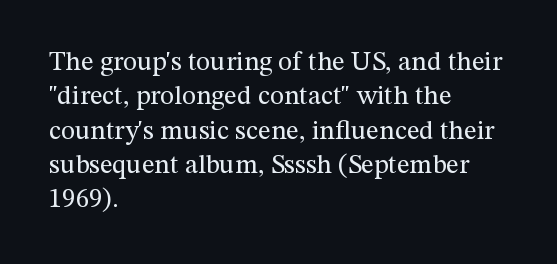
{"italic": "no", "bold": "no", "underline": "no", "align": "left", "line_spacing": "normal", "line_spacing_ratio": 1.27, "letter_spacing": "normal", "letter_spacing_em": 0.0, "glyph_px": 27}
